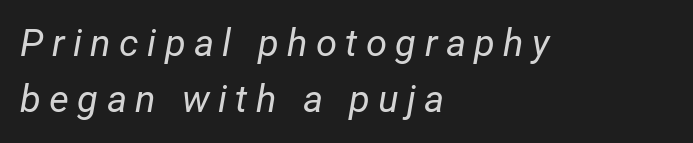
The tracking jumps out immediately: characters are airy and widely separated. If you drew a ruler down the left edge, every line would touch it. A clean baseline with only descenders dipping below it. Spacing verdict: proportional, widths tailored to each character. On a weight scale, this lands at 450 or below. The rows are spaced the way most documents space them.
